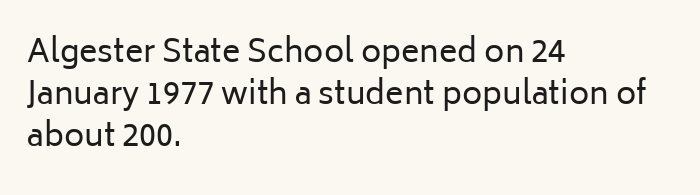
Q: Is the text bold? A: No.
Q: Is the text italic (slanted)? A: No, it is upright.
Q: Is the typeface a serif or a sans-serif typeface? A: Sans-serif.
Q: Is the text underlined? A: No.
Q: How is the paragraph aligned? A: Left-aligned.
Q: Is the spacing between letters normal or unusually wide? A: Normal.
Q: Is the spacing between lines tight, normal or loose? A: Normal.
Q: Width (condensed, normal, or wide)? A: Normal.
Q: Stroke contrast? A: Low.
Q: x-height? A: Medium.
Q: Monospaced? A: No.
